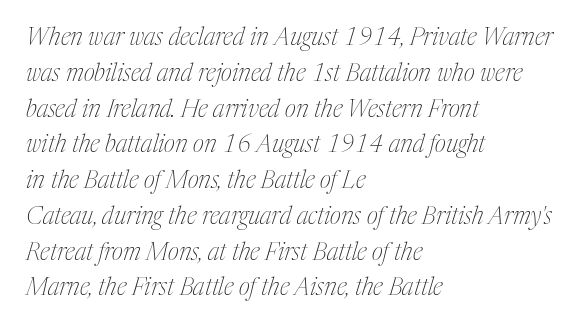
The image shows 24 px text type, italic (leaning right); set left-aligned, normal line spacing (1.49x), normal letter spacing, not underlined.
